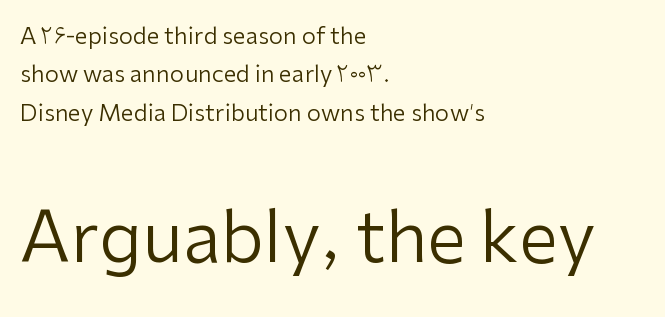
{"serif": "no", "italic": "no", "bold": "no", "weight": "regular", "width": "normal", "stroke_contrast": "low", "x_height": "medium", "monospaced": "no", "underline": "no", "align": "left", "line_spacing": "normal", "line_spacing_ratio": 1.67, "letter_spacing": "normal", "letter_spacing_em": 0.0, "larger_block": "second", "size_ratio": 3.04, "glyph_px": 70}
